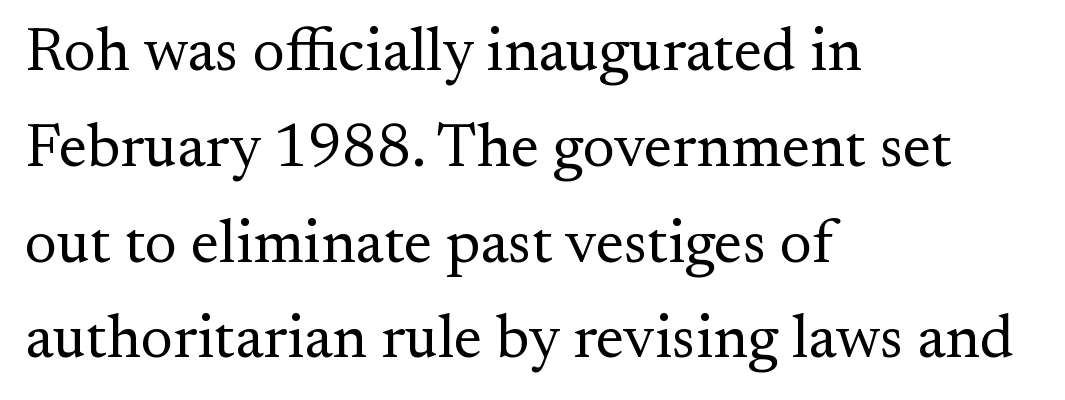
The image shows 61 px regular-weight serif type, upright; set left-aligned, normal line spacing (1.57x), normal letter spacing, not underlined; medium stroke contrast and a small x-height.
